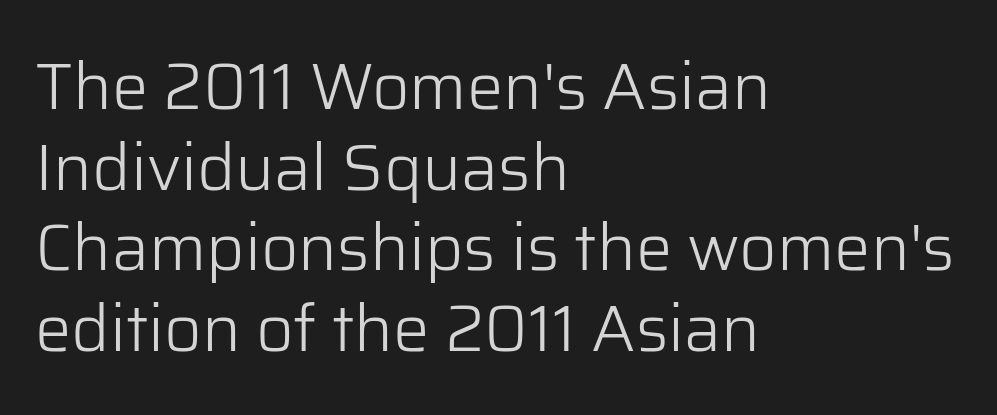
The image shows 65 px light sans-serif type, upright; set left-aligned, line spacing 1.24x, normal letter spacing, not underlined; low stroke contrast and a medium x-height.
